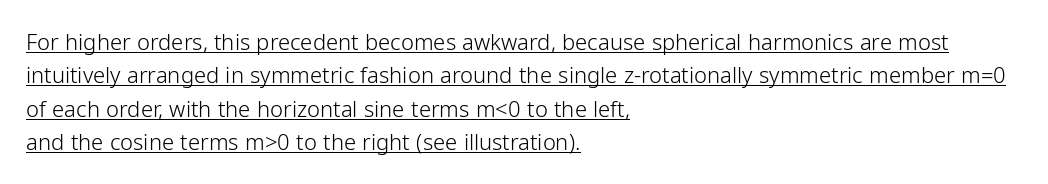
The image shows 22 px text type, upright; set left-aligned, normal line spacing (1.52x), normal letter spacing, underlined.
